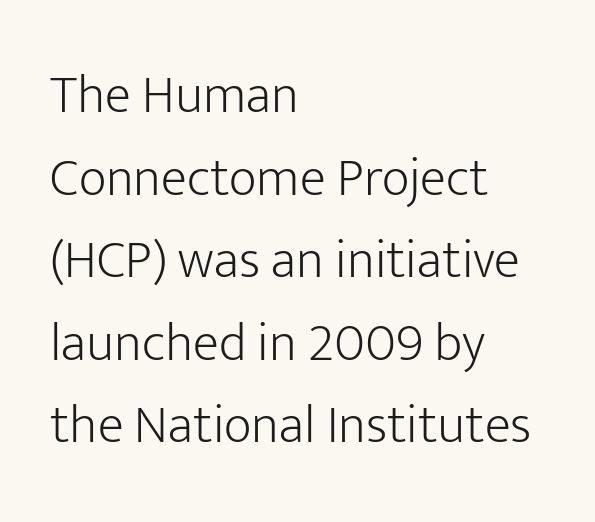
The image shows 54 px light sans-serif type, upright; set left-aligned, normal line spacing (1.53x), normal letter spacing, not underlined; low stroke contrast and a medium x-height.
